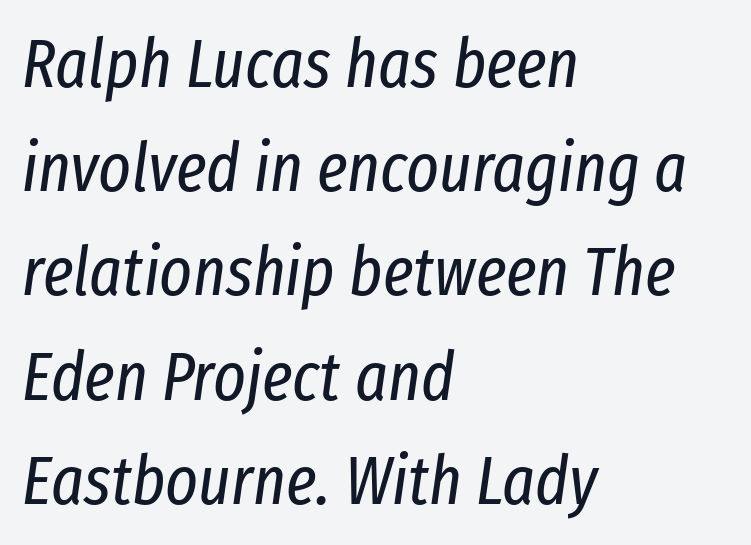
The letters look calm and open, with moderate or lighter stems. Designer's note — italics engaged. The lines are quadded left. Any mark beneath the type? The region is blank. The face used here is proportionally spaced, like ordinary book or web type.
